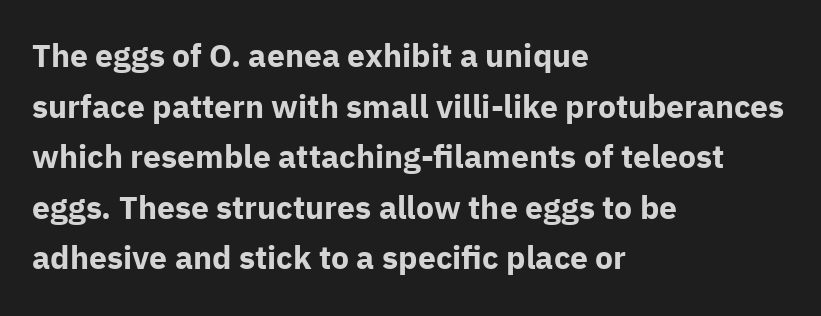
The image shows 32 px bold sans-serif type, upright; set left-aligned, normal line spacing (1.58x), normal letter spacing, not underlined; low stroke contrast and a medium x-height.
